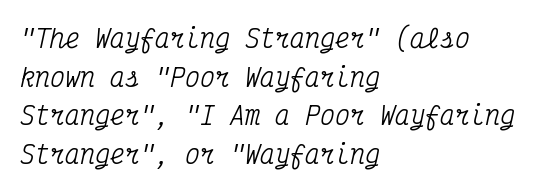
Q: Is the text italic (slanted)? A: Yes, it leans right by about 12 degrees.
Q: Is the text underlined? A: No.
Q: How is the paragraph aligned? A: Left-aligned.
Q: Is the spacing between letters normal or unusually wide? A: Normal.
Q: Is the spacing between lines tight, normal or loose? A: Normal.
